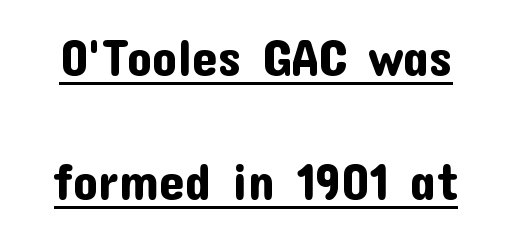
The image shows 51 px sans-serif type, upright; set loose line spacing (2.44x), normal letter spacing, underlined; low stroke contrast and a medium x-height.
